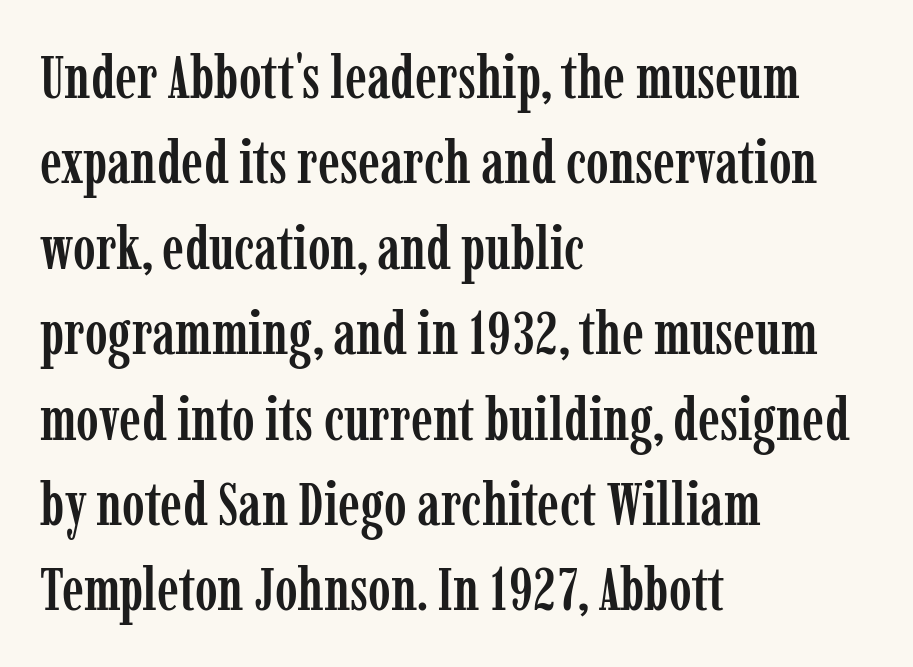
Q: Is the text italic (slanted)? A: No, it is upright.
Q: Is the typeface a serif or a sans-serif typeface? A: Serif.
Q: Is the text underlined? A: No.
Q: How is the paragraph aligned? A: Left-aligned.
Q: Is the spacing between letters normal or unusually wide? A: Normal.
Q: Is the spacing between lines tight, normal or loose? A: Normal.
Q: Width (condensed, normal, or wide)? A: Condensed.
Q: Stroke contrast? A: Low.
Q: x-height? A: Medium.
Q: Monospaced? A: No.
